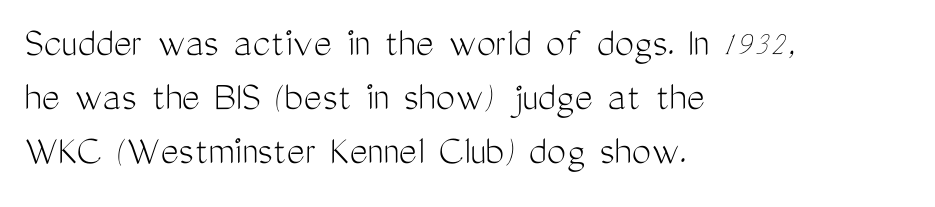
{"serif": "no", "italic": "no", "bold": "no", "weight": "light", "width": "condensed", "stroke_contrast": "medium", "x_height": "medium", "monospaced": "no", "underline": "no", "align": "left", "line_spacing": "normal", "line_spacing_ratio": 1.26, "letter_spacing": "normal", "letter_spacing_em": 0.0, "glyph_px": 43}
